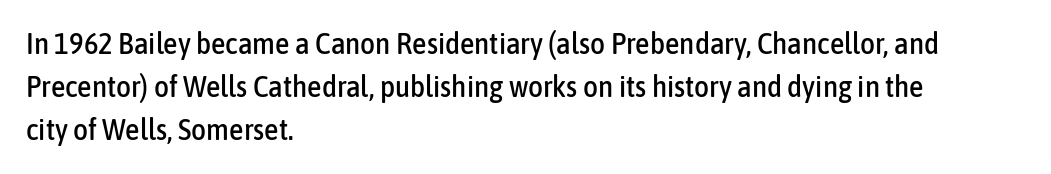
Q: Is the text italic (slanted)? A: No, it is upright.
Q: Is the typeface a serif or a sans-serif typeface? A: Sans-serif.
Q: Is the text underlined? A: No.
Q: How is the paragraph aligned? A: Left-aligned.
Q: Is the spacing between letters normal or unusually wide? A: Normal.
Q: Is the spacing between lines tight, normal or loose? A: Normal.
Q: Width (condensed, normal, or wide)? A: Condensed.
Q: Stroke contrast? A: Low.
Q: x-height? A: Medium.
Q: Monospaced? A: No.
